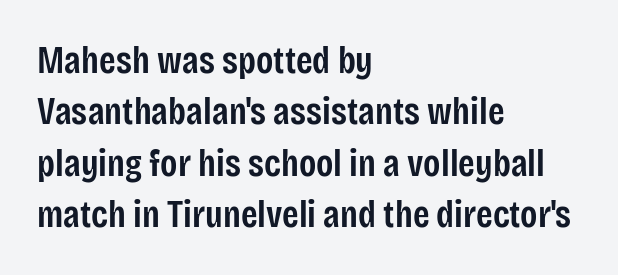
Q: Is the text bold? A: Semi-bold.
Q: Is the text italic (slanted)? A: No, it is upright.
Q: Is the typeface a serif or a sans-serif typeface? A: Sans-serif.
Q: Is the text underlined? A: No.
Q: How is the paragraph aligned? A: Left-aligned.
Q: Is the spacing between letters normal or unusually wide? A: Normal.
Q: Is the spacing between lines tight, normal or loose? A: Normal.
Q: Width (condensed, normal, or wide)? A: Condensed.
Q: Stroke contrast? A: Low.
Q: x-height? A: Large.
Q: Monospaced? A: No.
